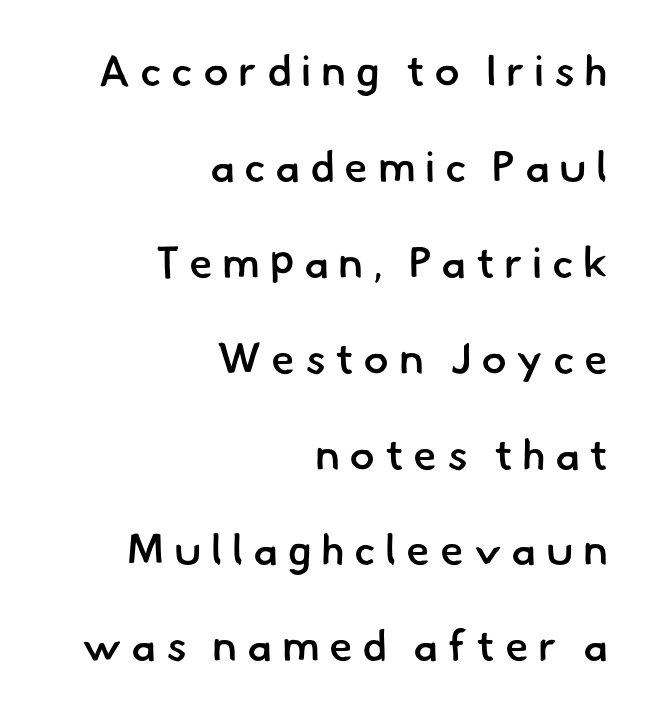
Q: Is the text bold? A: Semi-bold.
Q: Is the typeface a serif or a sans-serif typeface? A: Sans-serif.
Q: Is the text underlined? A: No.
Q: How is the paragraph aligned? A: Right-aligned.
Q: Is the spacing between letters normal or unusually wide? A: Unusually wide.
Q: Is the spacing between lines tight, normal or loose? A: Loose.
Q: Width (condensed, normal, or wide)? A: Normal.
Q: Stroke contrast? A: Low.
Q: x-height? A: Small.
Q: Monospaced? A: No.
